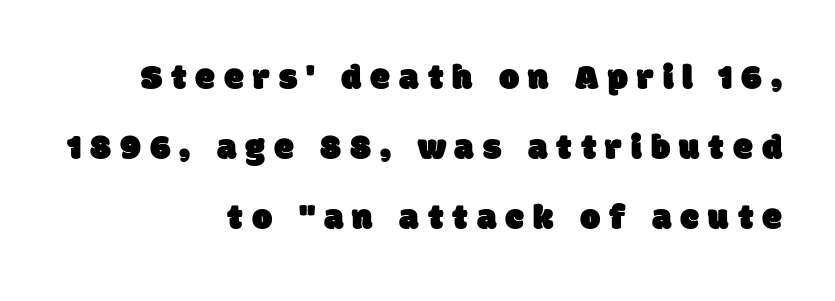
The face used here is proportionally spaced, like ordinary book or web type. If you measured baseline to baseline, you'd find a long distance. A bare baseline throughout the passage. The paragraph has a hard right edge and a soft left edge.
